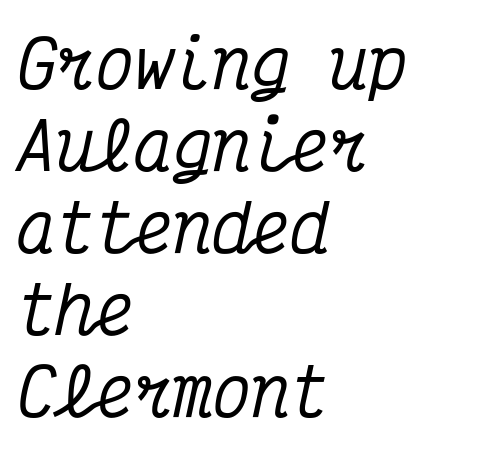
{"serif": "yes", "italic": "yes", "lean": "right", "slant_degrees": 12, "width": "condensed", "stroke_contrast": "medium", "x_height": "medium", "monospaced": "yes", "underline": "no", "align": "left", "line_spacing": "normal", "line_spacing_ratio": 1.26, "letter_spacing": "normal", "letter_spacing_em": 0.0, "glyph_px": 65}
